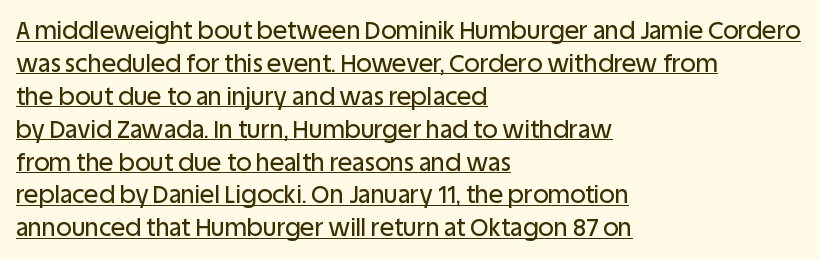
The image shows 24 px text type, upright; set left-aligned, normal line spacing (1.37x), normal letter spacing, underlined.
